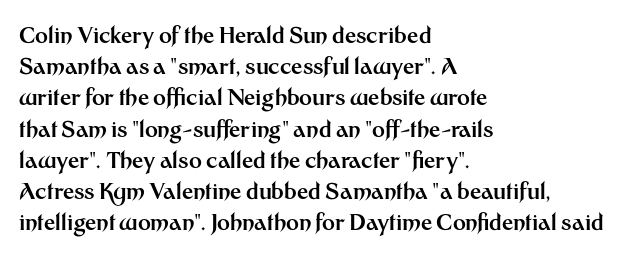
{"italic": "no", "bold": "yes", "underline": "no", "align": "left", "line_spacing": "normal", "line_spacing_ratio": 1.42, "letter_spacing": "normal", "letter_spacing_em": 0.0, "glyph_px": 22}
